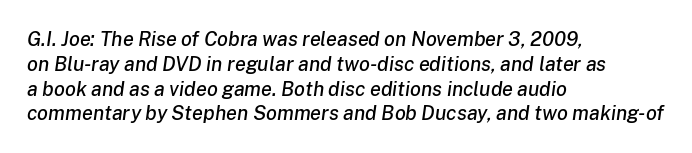
The image shows 20 px text type, italic (leaning right); set left-aligned, line spacing 1.24x, normal letter spacing, not underlined.
